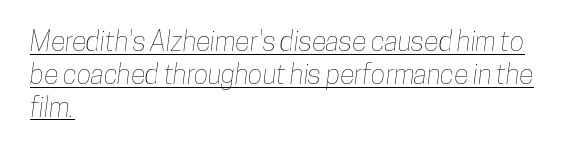
The image shows 27 px text type; set left-aligned, line spacing 1.22x, normal letter spacing, underlined.
